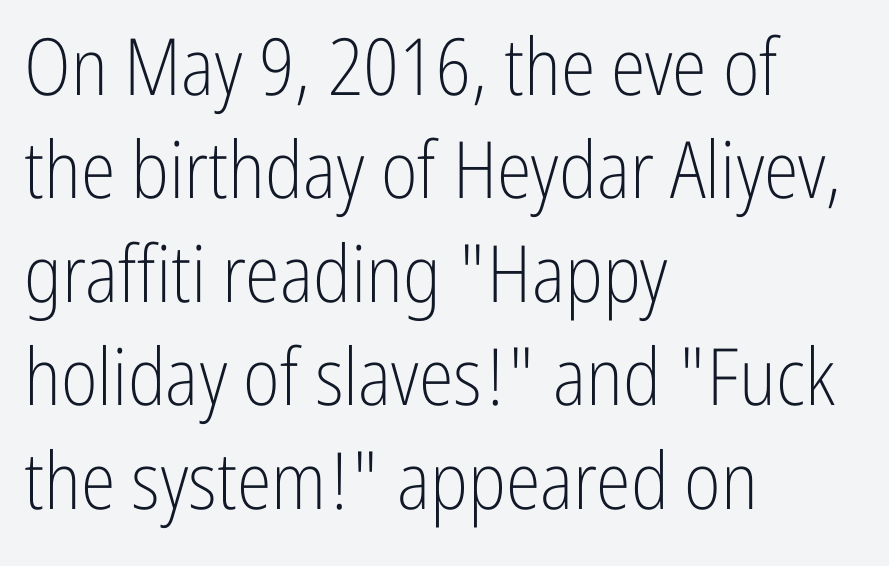
A classic flush-left, rag-right setting is used for this passage. The letterforms sit at book weight or below. The text was rendered using a sans face with plain stroke endings. The type is set solid horizontally, with unmodified tracking. Do the characters align in a grid? No, the font is proportional. A clean baseline with only descenders dipping below it.
